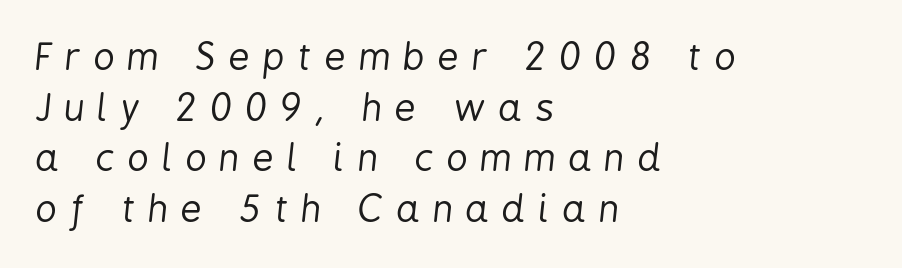
Do the characters align in a grid? No, the font is proportional. Is this a heavy cut? Hardly; it is regular or lighter. Rule under the text: the space is simply empty. Normally led — the rows are evenly, conventionally spaced. Compared with typical body copy, the letter spacing here is much looser.
